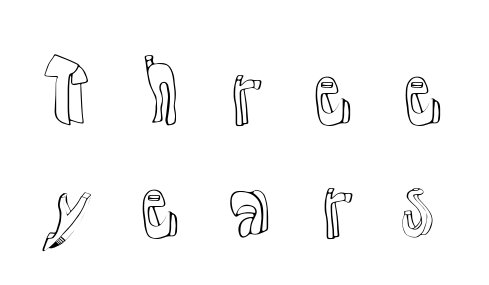
Whoever set this chose a conventional vertical rhythm. A typesetter would call this heavily tracked-out type. Tall strokes in this sample are plumb rather than angled. These lines are rendered in a variable-pitch font. The space directly below the letters is spotless.
